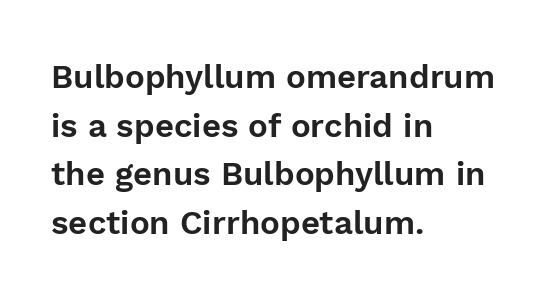
Q: Is the text italic (slanted)? A: No, it is upright.
Q: Is the typeface a serif or a sans-serif typeface? A: Sans-serif.
Q: Is the text underlined? A: No.
Q: How is the paragraph aligned? A: Left-aligned.
Q: Is the spacing between letters normal or unusually wide? A: Normal.
Q: Is the spacing between lines tight, normal or loose? A: Normal.
Q: Width (condensed, normal, or wide)? A: Normal.
Q: Stroke contrast? A: Low.
Q: x-height? A: Medium.
Q: Monospaced? A: No.
